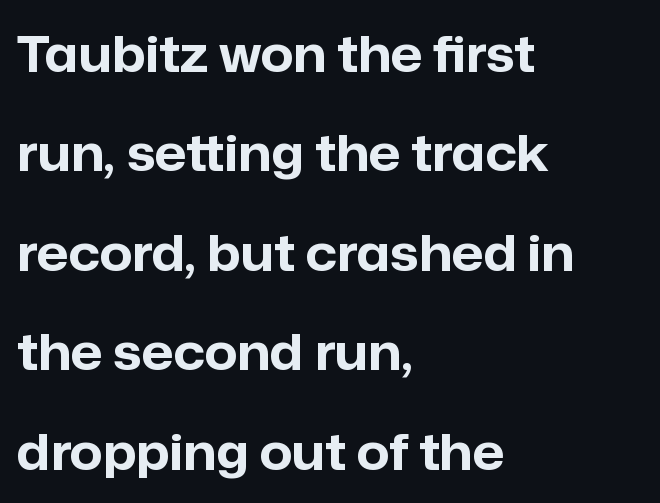
Q: Is the text bold? A: Yes.
Q: Is the text italic (slanted)? A: No, it is upright.
Q: Is the typeface a serif or a sans-serif typeface? A: Sans-serif.
Q: Is the text underlined? A: No.
Q: How is the paragraph aligned? A: Left-aligned.
Q: Is the spacing between letters normal or unusually wide? A: Normal.
Q: Is the spacing between lines tight, normal or loose? A: Loose.
Q: Width (condensed, normal, or wide)? A: Normal.
Q: Stroke contrast? A: Low.
Q: x-height? A: Medium.
Q: Monospaced? A: No.
